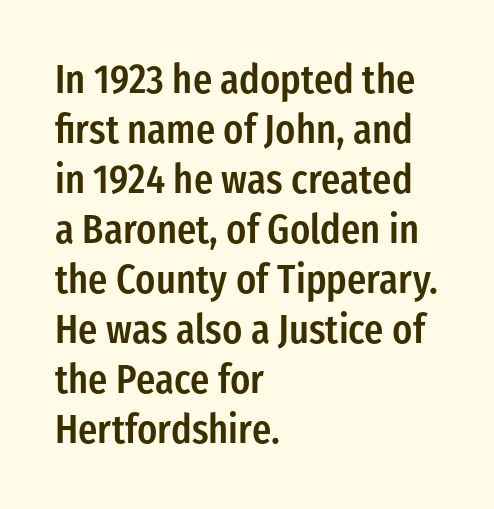
Q: Is the text bold? A: Semi-bold.
Q: Is the text italic (slanted)? A: No, it is upright.
Q: Is the typeface a serif or a sans-serif typeface? A: Sans-serif.
Q: Is the text underlined? A: No.
Q: How is the paragraph aligned? A: Left-aligned.
Q: Is the spacing between letters normal or unusually wide? A: Normal.
Q: Is the spacing between lines tight, normal or loose? A: Normal.
Q: Width (condensed, normal, or wide)? A: Condensed.
Q: Stroke contrast? A: Low.
Q: x-height? A: Medium.
Q: Monospaced? A: No.
